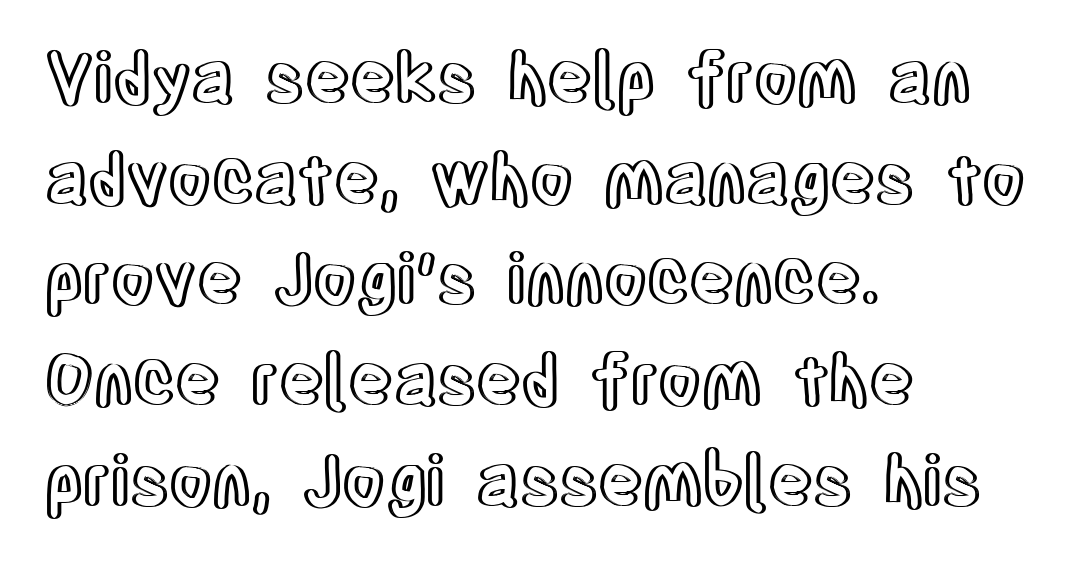
Q: Is the text italic (slanted)? A: No, it is upright.
Q: Is the text underlined? A: No.
Q: How is the paragraph aligned? A: Left-aligned.
Q: Is the spacing between letters normal or unusually wide? A: Normal.
Q: Is the spacing between lines tight, normal or loose? A: Normal.
Q: Width (condensed, normal, or wide)? A: Condensed.
Q: x-height? A: Large.
Q: Monospaced? A: No.
